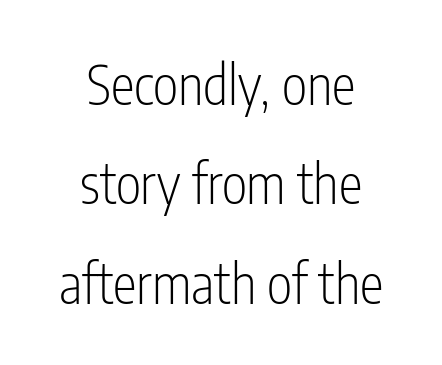
Q: Is the text bold? A: No.
Q: Is the text italic (slanted)? A: No, it is upright.
Q: Is the typeface a serif or a sans-serif typeface? A: Sans-serif.
Q: Is the text underlined? A: No.
Q: How is the paragraph aligned? A: Centered.
Q: Is the spacing between letters normal or unusually wide? A: Normal.
Q: Width (condensed, normal, or wide)? A: Condensed.
Q: Stroke contrast? A: Low.
Q: x-height? A: Medium.
Q: Monospaced? A: No.
